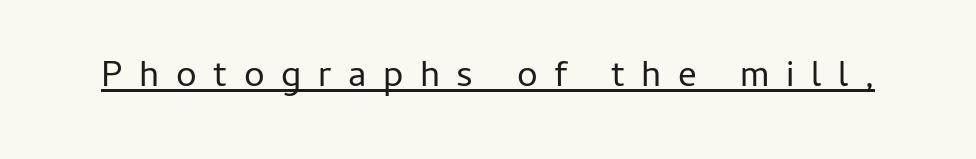
This sample uses expanded letter spacing, leaving extra air between glyphs. The characters display no serif detailing; their extremities are plain. Is this a fixed-width face? No — the glyphs have proportional, varying widths. The typesetter has applied underlining to the passage shown.
